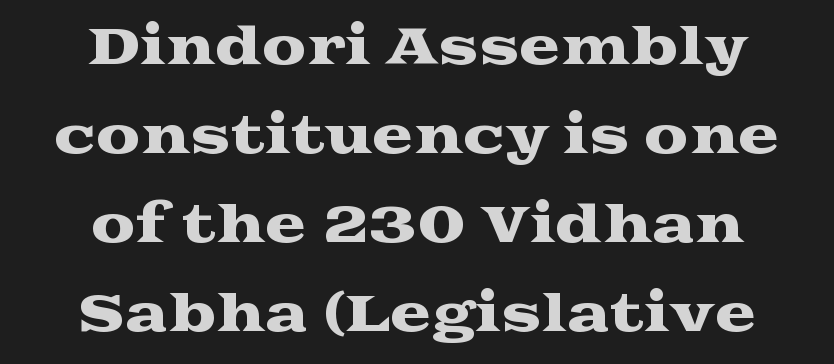
The image shows 50 px wide serif type, upright; set centered, line spacing 1.78x, normal letter spacing, not underlined; medium stroke contrast and a medium x-height.
